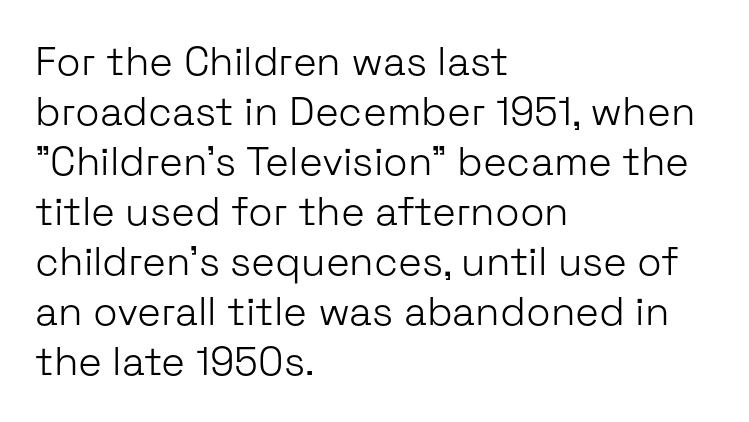
Q: Is the text bold? A: No.
Q: Is the text italic (slanted)? A: No, it is upright.
Q: Is the typeface a serif or a sans-serif typeface? A: Sans-serif.
Q: Is the text underlined? A: No.
Q: How is the paragraph aligned? A: Left-aligned.
Q: Is the spacing between letters normal or unusually wide? A: Normal.
Q: Is the spacing between lines tight, normal or loose? A: Normal.
Q: Width (condensed, normal, or wide)? A: Normal.
Q: Stroke contrast? A: Low.
Q: x-height? A: Medium.
Q: Monospaced? A: No.
